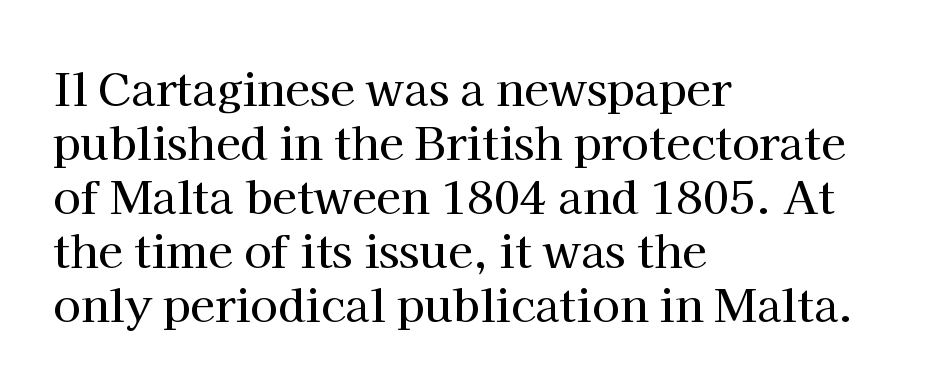
The horizontal fit of the characters is conventional and even. Yep, those are serifs on the letters. The letters advance in unequal steps, a hallmark of proportional type. Layout note: lines flush left. Upright lettering throughout.
